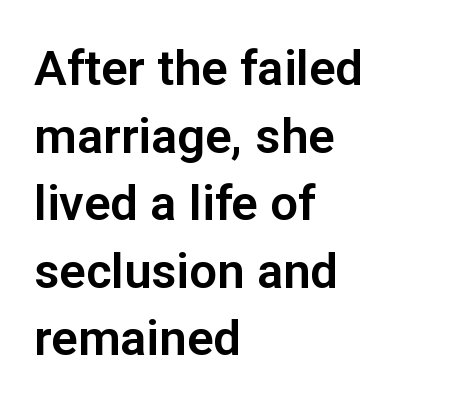
The image shows 49 px sans-serif type, upright; set left-aligned, normal line spacing (1.38x), normal letter spacing, not underlined; low stroke contrast and a medium x-height.
